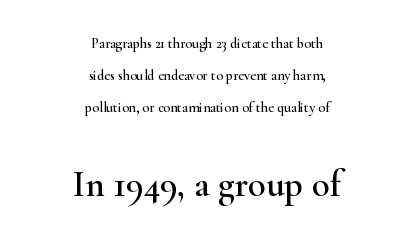
The image shows 37 px wide serif type, upright; set centered, loose line spacing (2.3x), normal letter spacing, not underlined; the second (bottom) block is 2.64x larger; high stroke contrast and a small x-height.
